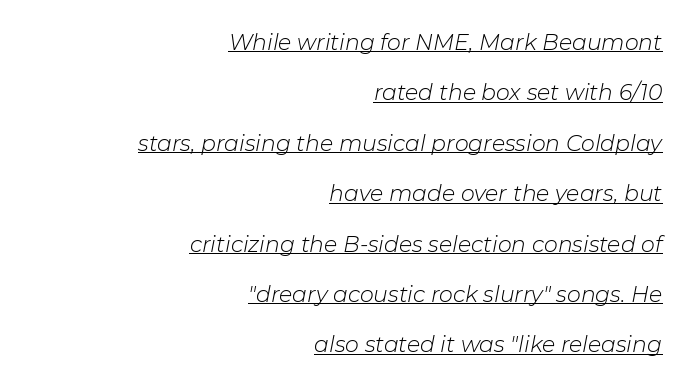
Q: Is the text bold? A: No.
Q: Is the text italic (slanted)? A: Yes, it leans right by about 11 degrees.
Q: Is the text underlined? A: Yes.
Q: How is the paragraph aligned? A: Right-aligned.
Q: Is the spacing between letters normal or unusually wide? A: Normal.
Q: Is the spacing between lines tight, normal or loose? A: Loose.
